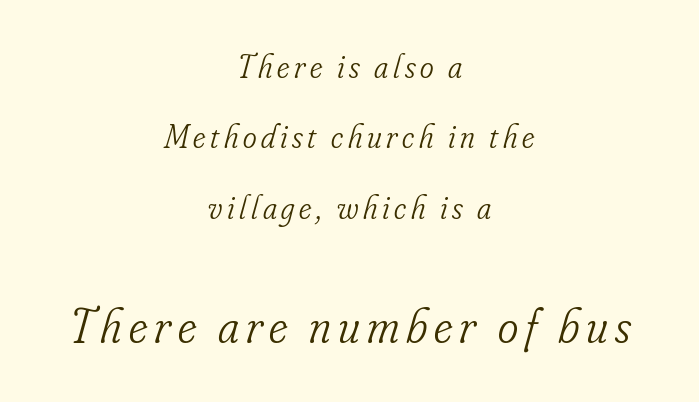
The image shows 49 px light, condensed serif type, italic (leaning right); set centered, loose line spacing (2.13x), not underlined; the second (bottom) block is 1.48x larger; low stroke contrast and a small x-height.
